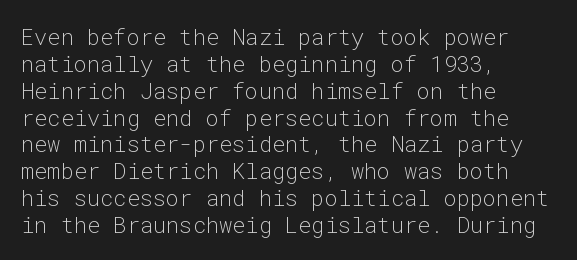
The image shows 22 px text type, upright; set left-aligned, line spacing 1.22x, normal letter spacing, not underlined.
